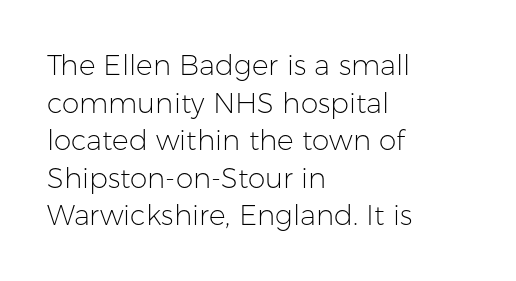
Is this a heavy cut? Hardly; it is regular or lighter. These lines sit exactly where default settings would place them. Look at the tracking — it's just the regular setting, nothing added. The ragged edge is on the right, which tells us the setting is flush left. Character widths vary here, with narrow letters taking less room than wide ones. Nope, not italic — everything's standing straight.
